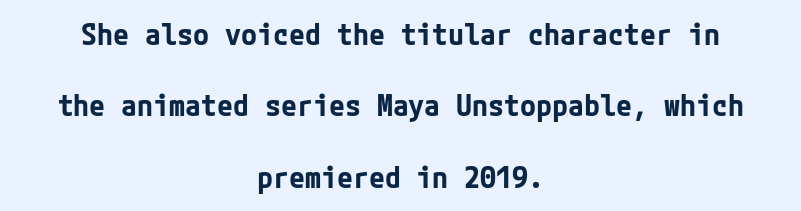
The block of text is sparse from top to bottom, with ample space between rows. The typography opts for an upright posture over an oblique one. A sans-serif font was chosen for this passage. Underlining? Definitely not there. Short note: letters normally spaced. Caption: multi-line text, centered on the measure.
